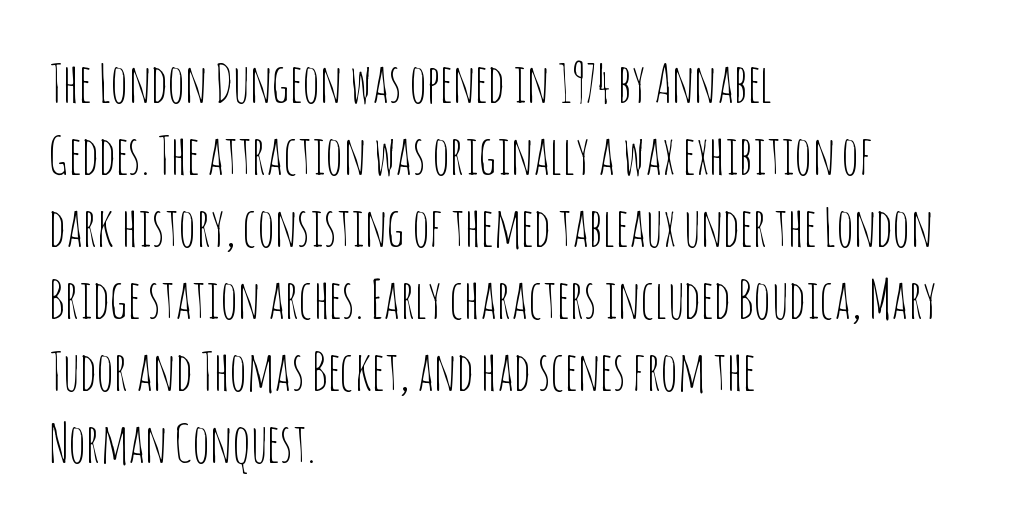
{"serif": "no", "italic": "no", "bold": "no", "weight": "thin", "width": "condensed", "stroke_contrast": "low", "x_height": "large", "monospaced": "no", "underline": "no", "align": "left", "line_spacing": "normal", "line_spacing_ratio": 1.36, "letter_spacing": "normal", "letter_spacing_em": 0.0, "glyph_px": 53}
